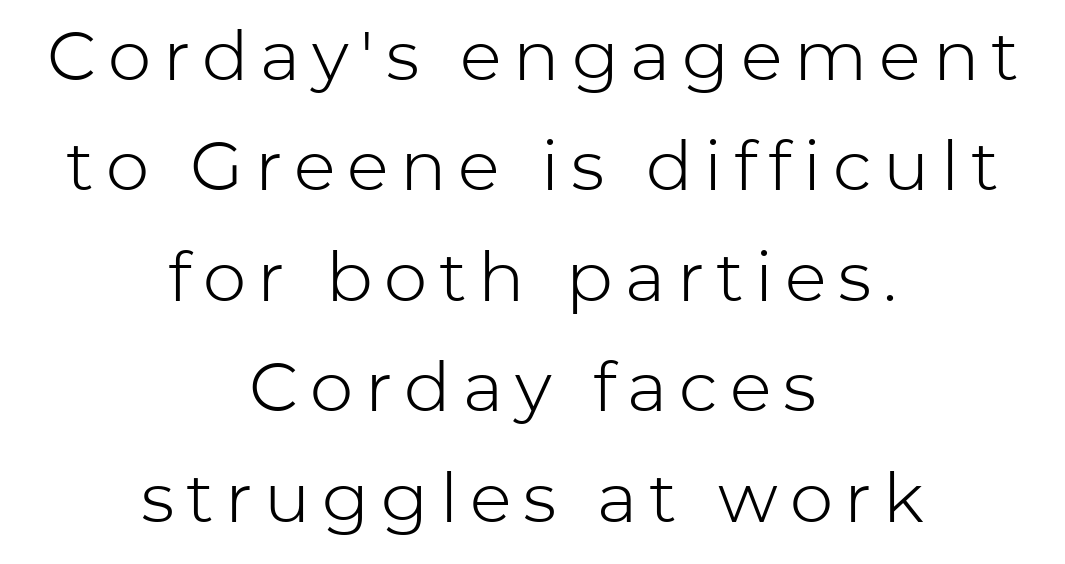
Q: Is the text bold? A: No.
Q: Is the text italic (slanted)? A: No, it is upright.
Q: Is the typeface a serif or a sans-serif typeface? A: Sans-serif.
Q: Is the text underlined? A: No.
Q: How is the paragraph aligned? A: Centered.
Q: Is the spacing between lines tight, normal or loose? A: Normal.
Q: Width (condensed, normal, or wide)? A: Normal.
Q: Stroke contrast? A: Low.
Q: x-height? A: Medium.
Q: Monospaced? A: No.
